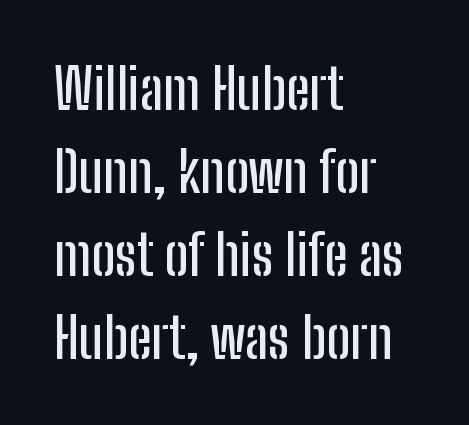
The image shows 56 px condensed sans-serif type, upright; set left-aligned, normal line spacing (1.48x), normal letter spacing, not underlined; low stroke contrast and a medium x-height.
